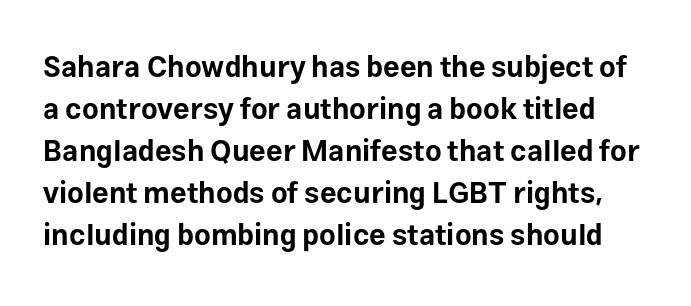
The image shows 29 px bold sans-serif type, upright; set normal line spacing (1.45x), normal letter spacing, not underlined; low stroke contrast and a medium x-height.
